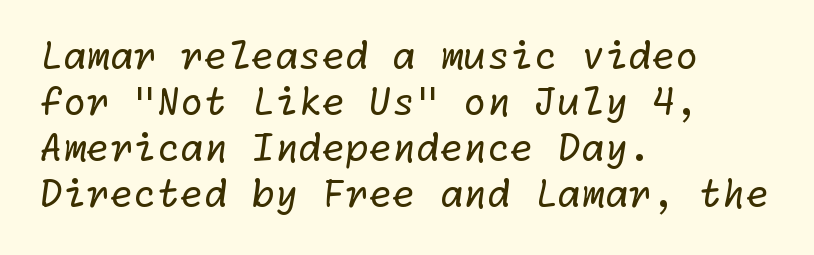
In terms of letterform style, serifs are entirely absent. Standard letterfit; no display-style spreading of the glyphs. Summary of weight: not heavy and not bold. Is the block centered? No — it sits flush against the left margin.
